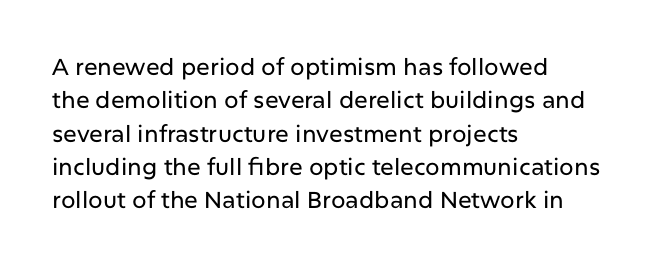
The rendering uses a moderate line-height, typical for paragraphs. These lines were composed using upright roman letters. The gaps between neighbouring characters are ordinary and unremarkable. Has an underline been added? It has not. Line starts are locked; line ends wander.
